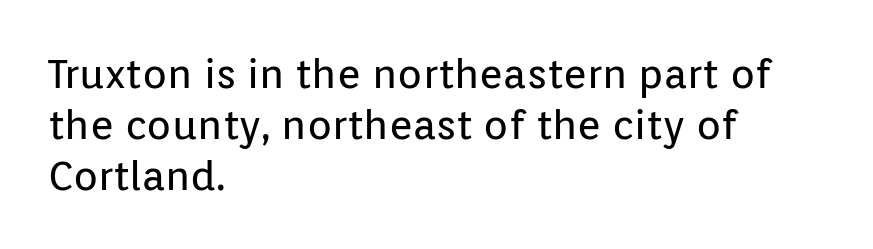
Spacing verdict: proportional, widths tailored to each character. No italicization has been applied; the sample stays upright. The zone under the glyphs is completely vacant. Compared with a typical body face, this is equally light or lighter still. The type family on display is of the sans-serif kind.
